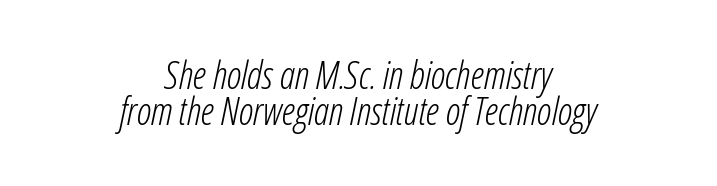
{"italic": "yes", "lean": "right", "slant_degrees": 12, "bold": "no", "weight": "light", "width": "condensed", "stroke_contrast": "low", "x_height": "medium", "monospaced": "no", "underline": "no", "align": "center", "line_spacing": "tight", "line_spacing_ratio": 0.96, "letter_spacing": "normal", "letter_spacing_em": 0.0, "glyph_px": 38}
